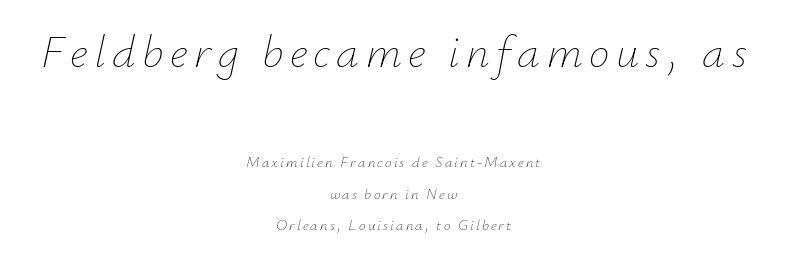
Q: Is the text bold? A: No.
Q: Is the text italic (slanted)? A: Yes, it leans right by about 12 degrees.
Q: Is the text underlined? A: No.
Q: How is the paragraph aligned? A: Centered.
Q: Is the spacing between lines tight, normal or loose? A: Loose.
Q: Which block of text is set in a larger size, the first (top) or the second (bottom)? A: The first (top) one.
Q: Width (condensed, normal, or wide)? A: Normal.
Q: Stroke contrast? A: Low.
Q: x-height? A: Small.
Q: Monospaced? A: No.
